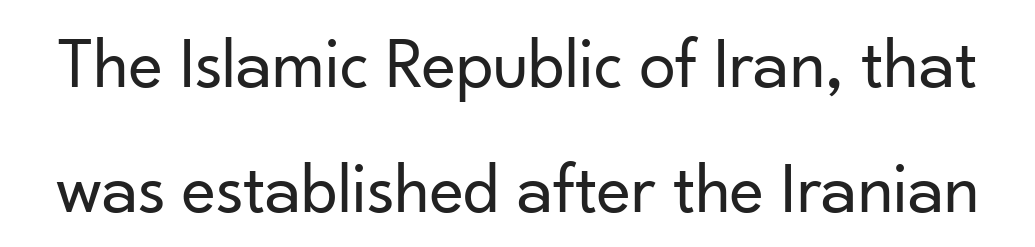
The image shows 73 px regular-weight sans-serif type, upright; set line spacing 1.71x, normal letter spacing, not underlined; low stroke contrast and a small x-height.
